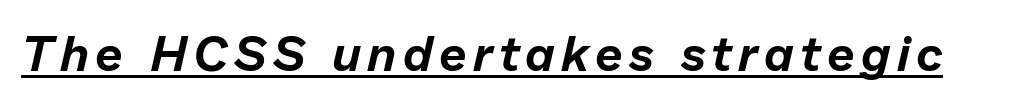
Q: Is the text italic (slanted)? A: Yes, it leans right by about 13 degrees.
Q: Is the text underlined? A: Yes.
Q: Width (condensed, normal, or wide)? A: Normal.
Q: Stroke contrast? A: Low.
Q: x-height? A: Medium.
Q: Monospaced? A: No.
